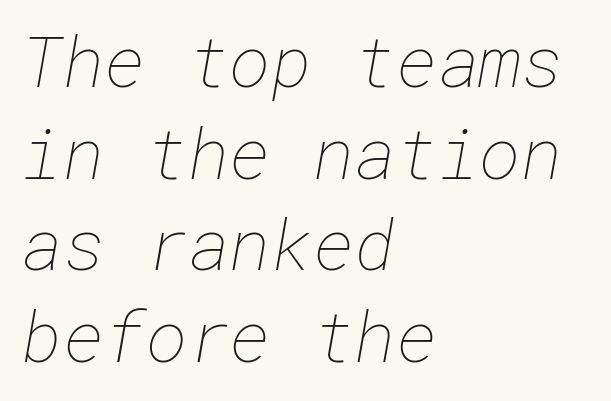
{"bold": "no", "weight": "thin", "width": "normal", "stroke_contrast": "low", "x_height": "medium", "underline": "no", "align": "left", "line_spacing": "normal", "line_spacing_ratio": 1.29, "letter_spacing": "normal", "letter_spacing_em": 0.0, "glyph_px": 71}
